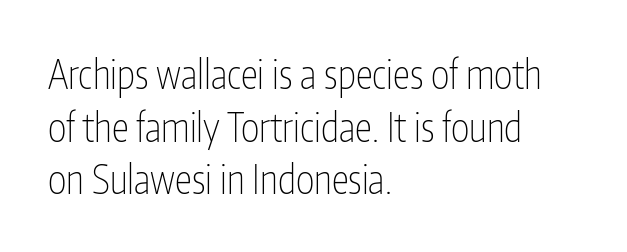
Q: Is the text bold? A: No.
Q: Is the text italic (slanted)? A: No, it is upright.
Q: Is the typeface a serif or a sans-serif typeface? A: Sans-serif.
Q: Is the text underlined? A: No.
Q: How is the paragraph aligned? A: Left-aligned.
Q: Is the spacing between letters normal or unusually wide? A: Normal.
Q: Is the spacing between lines tight, normal or loose? A: Normal.
Q: Width (condensed, normal, or wide)? A: Condensed.
Q: Stroke contrast? A: Low.
Q: x-height? A: Medium.
Q: Monospaced? A: No.
